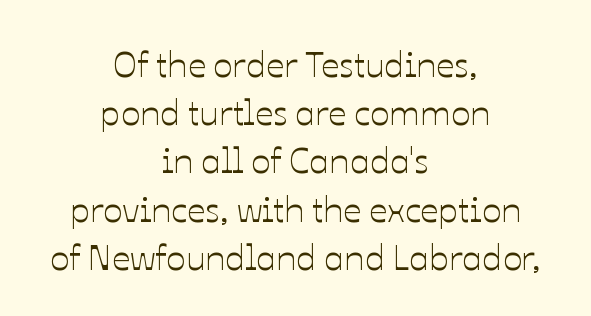
{"italic": "no", "width": "normal", "stroke_contrast": "low", "x_height": "medium", "monospaced": "no", "underline": "no", "align": "center", "line_spacing": "normal", "line_spacing_ratio": 1.34, "letter_spacing": "normal", "letter_spacing_em": 0.0, "glyph_px": 36}
